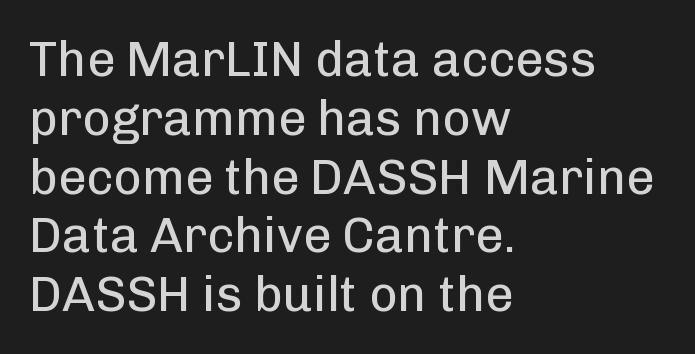
Each letter's strokes conclude bluntly, with no projecting serifs. This rendering leaves character spacing at its baseline value. You can tell it's not italic because the verticals are truly vertical. This sample is left-justified, so line endings fall wherever the words run out. Vertical stems look standard width or narrower in stroke.
